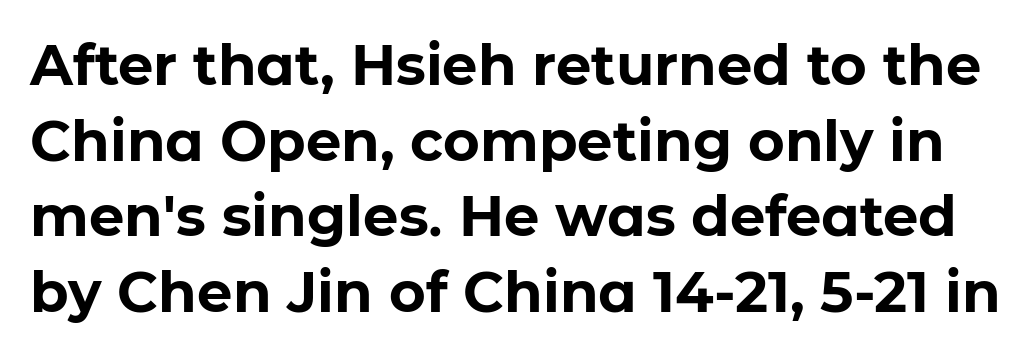
{"serif": "no", "italic": "no", "bold": "yes", "weight": "bold", "width": "normal", "stroke_contrast": "low", "x_height": "medium", "monospaced": "no", "underline": "no", "line_spacing": "normal", "line_spacing_ratio": 1.35, "letter_spacing": "normal", "letter_spacing_em": 0.0, "glyph_px": 56}
